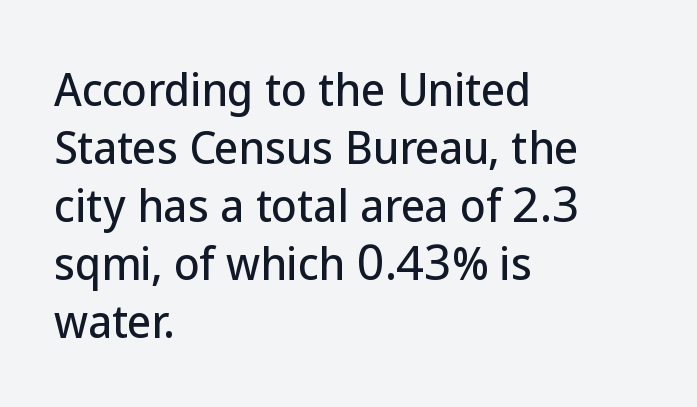
The image shows 42 px sans-serif type, upright; set left-aligned, normal line spacing (1.38x), normal letter spacing, not underlined; low stroke contrast and a medium x-height.
